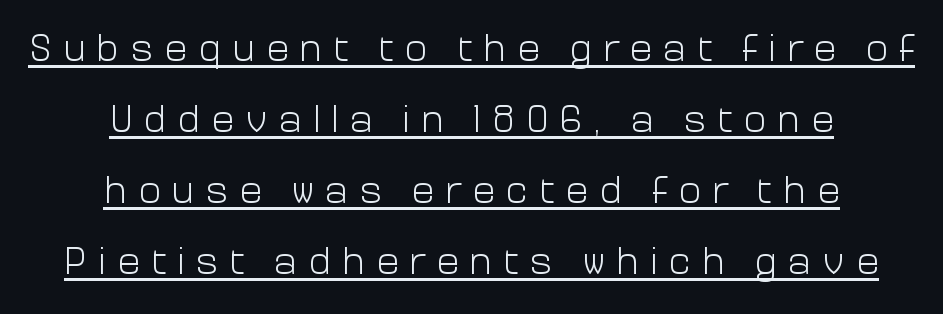
The face used here is rendered with a markedly widened letterfit. This rendering uses center alignment, leaving both contours irregular but symmetric. The strokes carry an ordinary text weight at most. The letters carry no serifs — their stems end cleanly without finishing strokes. Proportional: the letters do not fall into vertical columns. Characters remain perfectly vertical along every line.
